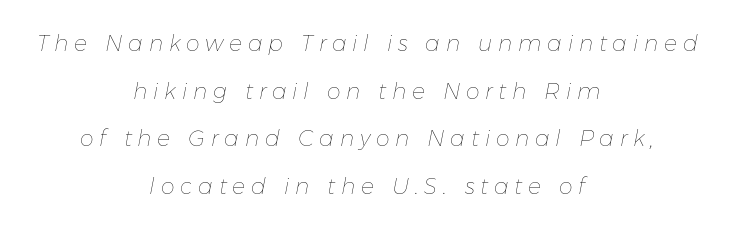
Q: Is the text bold? A: No.
Q: Is the text italic (slanted)? A: Yes, it leans right by about 11 degrees.
Q: Is the text underlined? A: No.
Q: How is the paragraph aligned? A: Centered.
Q: Is the spacing between letters normal or unusually wide? A: Unusually wide.
Q: Is the spacing between lines tight, normal or loose? A: Loose.
